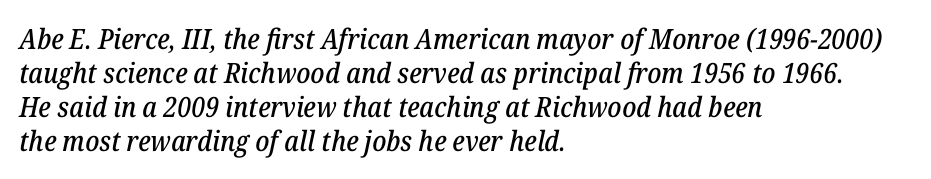
Q: Is the text italic (slanted)? A: Yes, it leans right by about 12 degrees.
Q: Is the typeface a serif or a sans-serif typeface? A: Serif.
Q: Is the text underlined? A: No.
Q: How is the paragraph aligned? A: Left-aligned.
Q: Is the spacing between letters normal or unusually wide? A: Normal.
Q: Width (condensed, normal, or wide)? A: Normal.
Q: Stroke contrast? A: Low.
Q: x-height? A: Medium.
Q: Monospaced? A: No.
